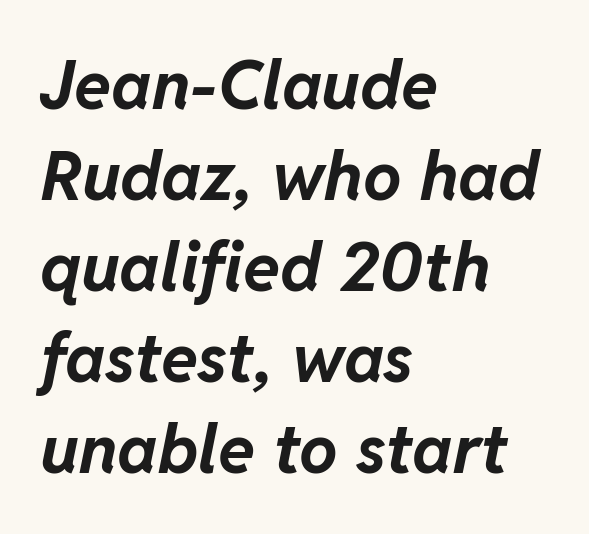
{"italic": "yes", "lean": "right", "slant_degrees": 11, "bold": "yes", "weight": "bold", "width": "normal", "stroke_contrast": "low", "x_height": "medium", "monospaced": "no", "underline": "no", "align": "left", "line_spacing": "normal", "line_spacing_ratio": 1.34, "letter_spacing": "normal", "letter_spacing_em": 0.0, "glyph_px": 68}
